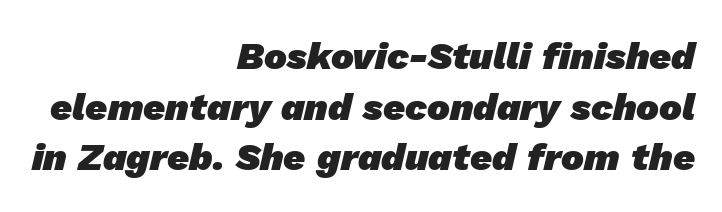
Letter spacing: default. The paragraph shown leans on its right margin. The line-height multiplier appears to be the usual default. Check under the words: just untouched page. Font category for this specimen: sans-serif. This sample has the flowing, uneven cadence of proportional lettering.
